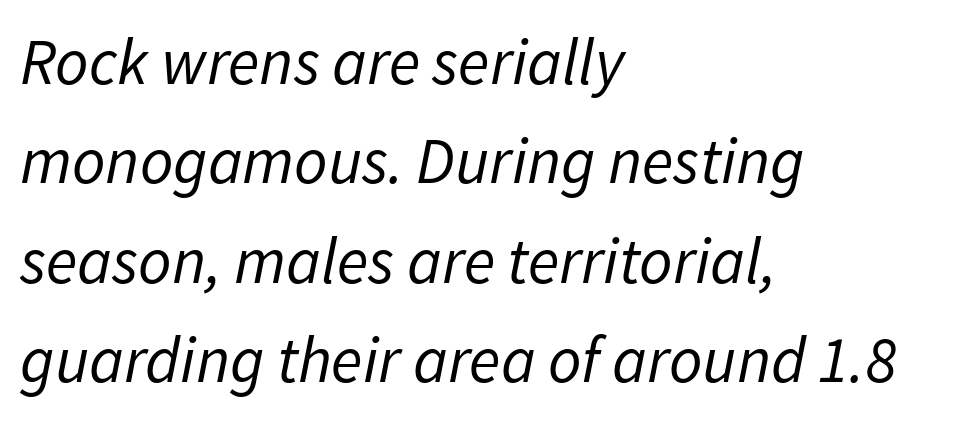
The image shows 65 px regular-weight type, italic (leaning right); set left-aligned, normal line spacing (1.53x), normal letter spacing, not underlined; low stroke contrast and a medium x-height.
